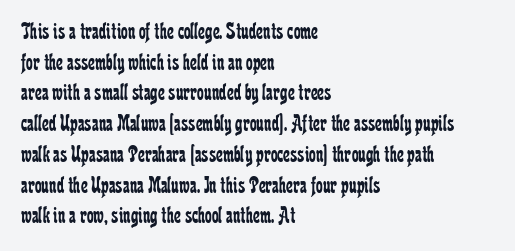
{"italic": "no", "bold": "no", "underline": "no", "align": "left", "line_spacing": "normal", "line_spacing_ratio": 1.28, "letter_spacing": "normal", "letter_spacing_em": 0.0, "glyph_px": 24}
